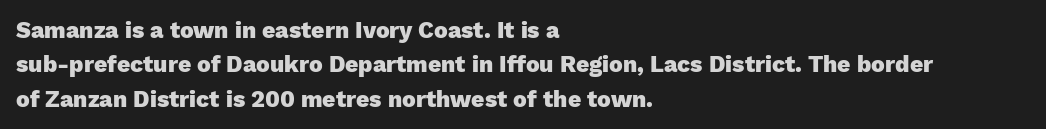
Q: Is the text bold? A: Yes.
Q: Is the text italic (slanted)? A: No, it is upright.
Q: Is the text underlined? A: No.
Q: How is the paragraph aligned? A: Left-aligned.
Q: Is the spacing between letters normal or unusually wide? A: Normal.
Q: Is the spacing between lines tight, normal or loose? A: Normal.
